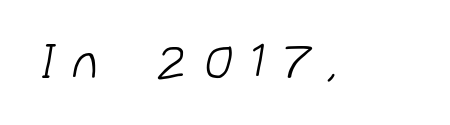
Display-style spreading of the glyphs; the letterfit is very open. Unmarked baselines from the first word to the last. The font family rendered here belongs to the sans-serif group. Proportional: the letters do not fall into vertical columns. The passage shown is not bold in any degree.
